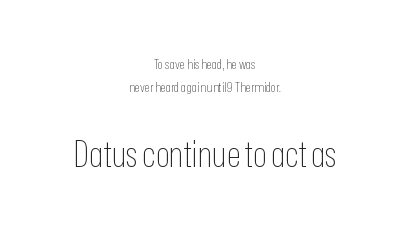
Q: Is the text bold? A: No.
Q: Is the text italic (slanted)? A: No, it is upright.
Q: Is the typeface a serif or a sans-serif typeface? A: Sans-serif.
Q: Is the text underlined? A: No.
Q: How is the paragraph aligned? A: Centered.
Q: Is the spacing between letters normal or unusually wide? A: Normal.
Q: Is the spacing between lines tight, normal or loose? A: Normal.
Q: Which block of text is set in a larger size, the first (top) or the second (bottom)? A: The second (bottom) one.
Q: Width (condensed, normal, or wide)? A: Condensed.
Q: Stroke contrast? A: Low.
Q: x-height? A: Medium.
Q: Monospaced? A: No.
